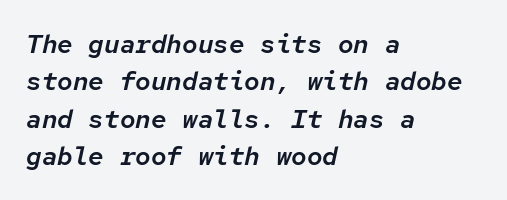
One-word summary of the alignment: left. It's the slanting kind of type. Honestly, the letter spacing is just normal — you wouldn't notice it. Has an underline been added? It has not.
